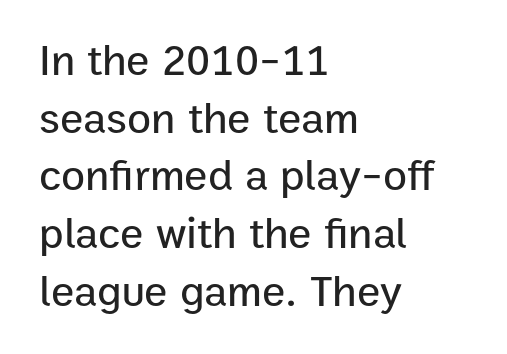
The image shows 44 px sans-serif type, upright; set left-aligned, normal line spacing (1.31x), normal letter spacing, not underlined; low stroke contrast and a medium x-height.
